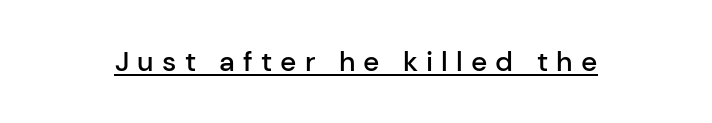
The image shows 28 px semibold sans-serif type, upright; set unusually wide letter spacing (+0.29 em), underlined; low stroke contrast and a medium x-height.
